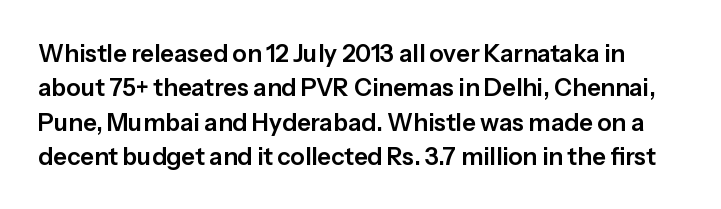
Ascenders rise straight up at ninety degrees. The type is set solid horizontally, with unmodified tracking. A bare baseline throughout the passage. Summary of vertical rhythm: regular, with standard interline spacing.
